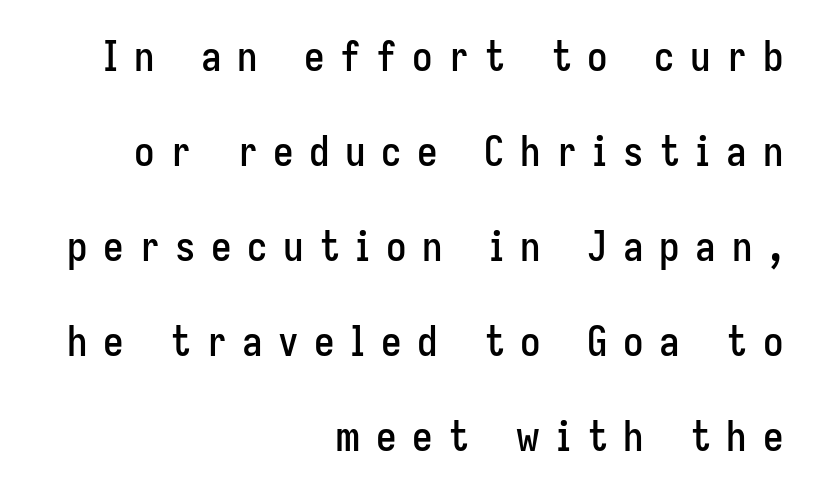
{"serif": "no", "italic": "no", "width": "condensed", "stroke_contrast": "low", "x_height": "medium", "monospaced": "no", "underline": "no", "align": "right", "line_spacing": "loose", "line_spacing_ratio": 2.32, "letter_spacing": "wide", "letter_spacing_em": 0.38, "glyph_px": 41}
